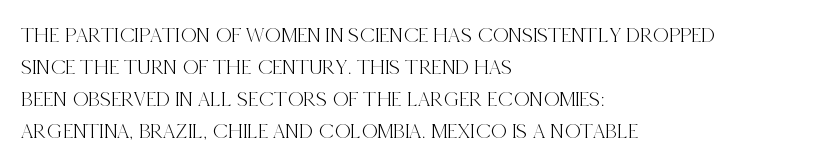
The image shows 22 px text type, upright; set left-aligned, normal line spacing (1.45x), normal letter spacing, not underlined.
